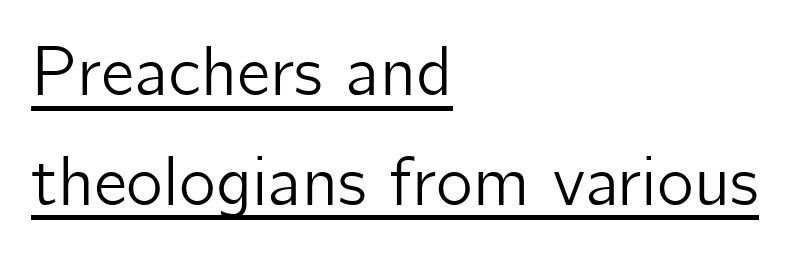
{"serif": "no", "italic": "no", "width": "normal", "stroke_contrast": "low", "x_height": "medium", "monospaced": "no", "underline": "yes", "align": "left", "line_spacing": "normal", "line_spacing_ratio": 1.57, "letter_spacing": "normal", "letter_spacing_em": 0.0, "glyph_px": 70}
